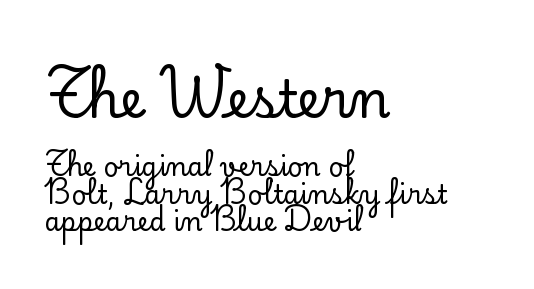
Q: Is the text italic (slanted)? A: No, it is upright.
Q: Is the typeface a serif or a sans-serif typeface? A: Serif.
Q: Is the text underlined? A: No.
Q: How is the paragraph aligned? A: Left-aligned.
Q: Is the spacing between letters normal or unusually wide? A: Normal.
Q: Is the spacing between lines tight, normal or loose? A: Tight.
Q: Which block of text is set in a larger size, the first (top) or the second (bottom)? A: The first (top) one.
Q: Width (condensed, normal, or wide)? A: Normal.
Q: Stroke contrast? A: Low.
Q: x-height? A: Small.
Q: Monospaced? A: No.
